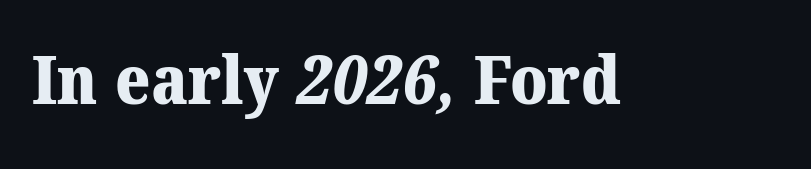
{"serif": "yes", "bold": "yes", "weight": "heavy", "width": "normal", "stroke_contrast": "medium", "x_height": "medium", "monospaced": "no", "underline": "no", "letter_spacing": "normal", "letter_spacing_em": 0.0, "glyph_px": 67}
